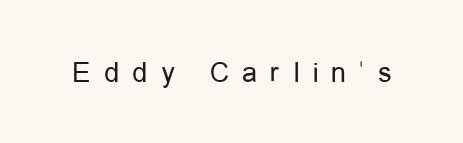
{"serif": "no", "italic": "no", "bold": "no", "weight": "regular", "width": "condensed", "stroke_contrast": "low", "x_height": "medium", "monospaced": "no", "underline": "no", "letter_spacing": "wide", "letter_spacing_em": 0.45, "glyph_px": 30}
